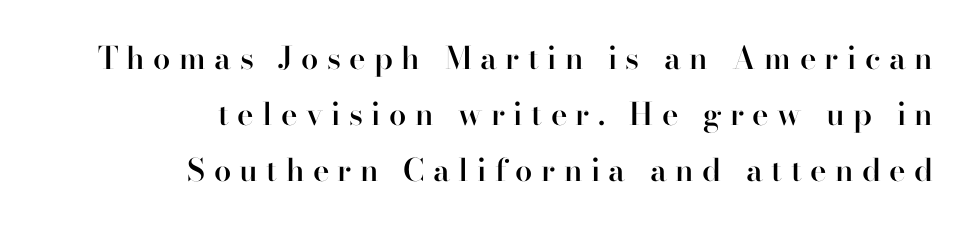
Here the glyphs are tracked loosely, breaking word shapes into spaced letters. Do the letters lean? They stand straight. A serif font was chosen for this passage. Teacher's note: observe the even right margin — that is flush-right alignment. Character widths vary here, with narrow letters taking less room than wide ones.
